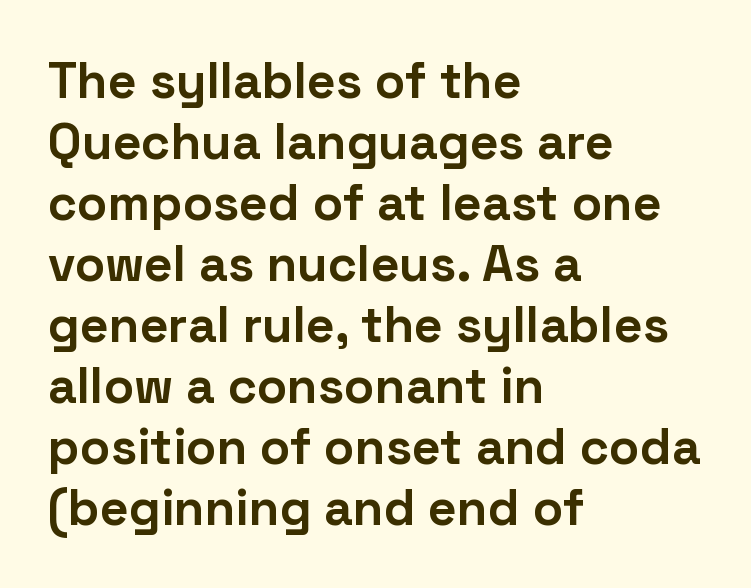
Beneath every word, the page is bare. Look at the bottom of the vertical strokes: they stop flat, with no serifs. The typography opts for an upright posture over an oblique one. Note the varied advance widths — an 'i' is clearly narrower than an 'm'. In CSS terms this would be text-align: left.
